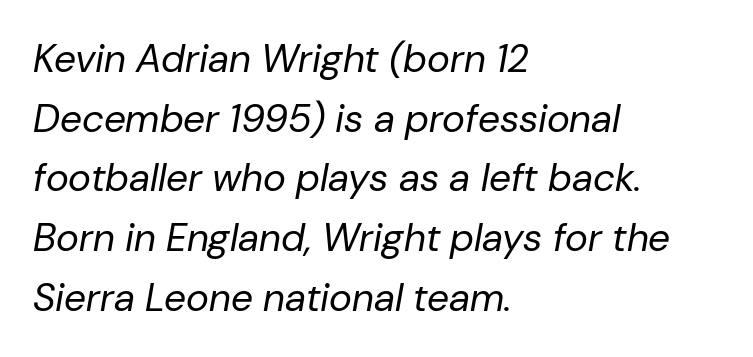
{"italic": "yes", "lean": "right", "slant_degrees": 10, "bold": "no", "weight": "regular", "width": "normal", "stroke_contrast": "low", "x_height": "medium", "monospaced": "no", "underline": "no", "align": "left", "line_spacing": "normal", "line_spacing_ratio": 1.53, "letter_spacing": "normal", "letter_spacing_em": 0.0, "glyph_px": 39}
